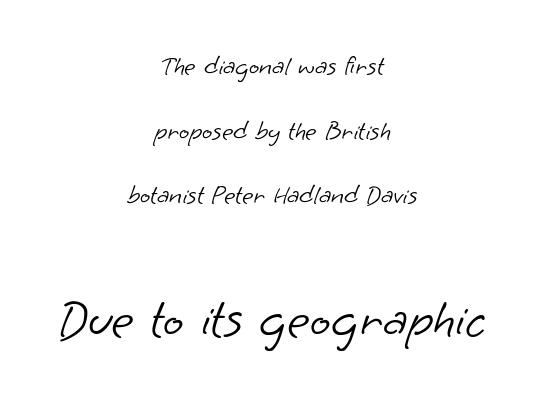
No letter is thick-stroked: the sample isn't bold. The composition opens small and finishes big. Vertically, the passage feels expansive, rows floating well apart. You could call the tracking neutral — neither tight nor loose.
